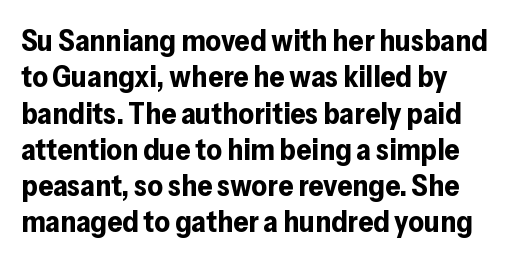
The image shows 30 px bold sans-serif type, upright; set line spacing 1.21x, normal letter spacing, not underlined; low stroke contrast and a medium x-height.
